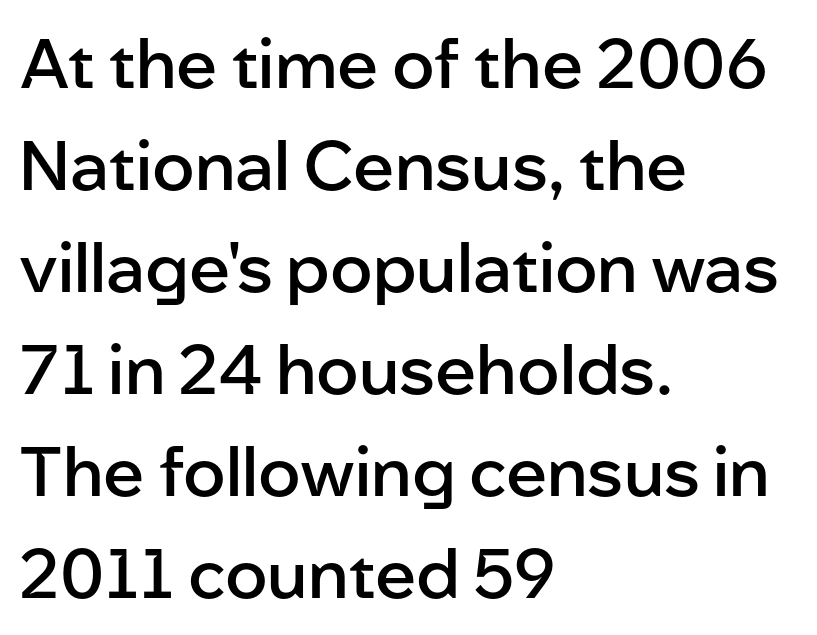
{"serif": "no", "italic": "no", "bold": "semi", "weight": "semibold", "width": "normal", "stroke_contrast": "low", "x_height": "medium", "monospaced": "no", "underline": "no", "align": "left", "line_spacing": "normal", "line_spacing_ratio": 1.5, "letter_spacing": "normal", "letter_spacing_em": 0.0, "glyph_px": 68}
